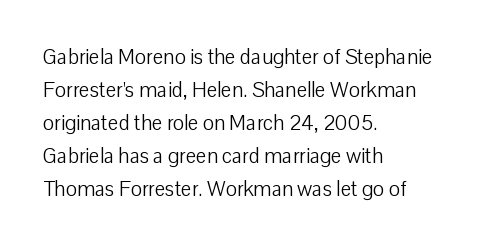
The image shows 21 px text type, upright; set left-aligned, normal line spacing (1.57x), normal letter spacing, not underlined.
